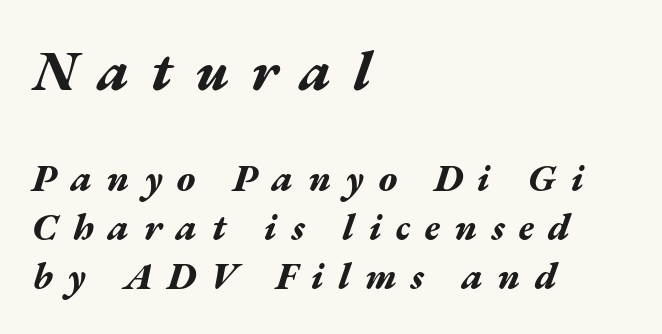
{"italic": "yes", "lean": "right", "slant_degrees": 17, "bold": "yes", "weight": "bold", "width": "wide", "stroke_contrast": "medium", "x_height": "medium", "monospaced": "no", "underline": "no", "align": "left", "line_spacing": "normal", "line_spacing_ratio": 1.3, "letter_spacing": "wide", "letter_spacing_em": 0.38, "larger_block": "first", "size_ratio": 1.5, "glyph_px": 57}
